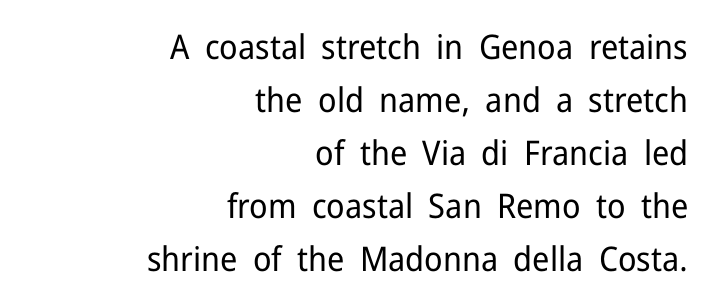
Notice how the stems are strictly vertical — no italics here. The area under the type is left untouched. Think of a printed novel: that variable character pitch is what you see here. The block of text has a typical density, with ordinary space between rows.
